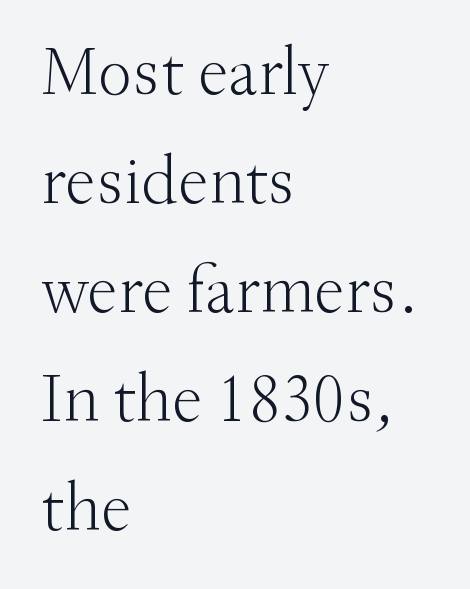
Only glyphs here, with clear space below each row. These lines are rendered in a variable-pitch font. The type family on display is of the serif kind. A light-to-regular cut is what we see here.
